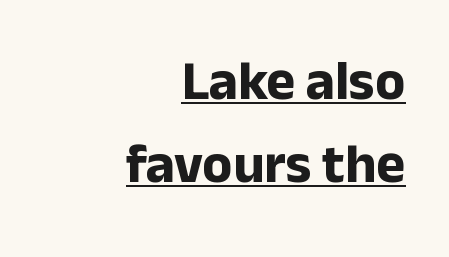
{"serif": "no", "italic": "no", "bold": "yes", "weight": "bold", "width": "normal", "stroke_contrast": "low", "x_height": "medium", "monospaced": "no", "underline": "yes", "align": "right", "line_spacing": "normal", "line_spacing_ratio": 1.51, "letter_spacing": "normal", "letter_spacing_em": 0.0, "glyph_px": 55}
